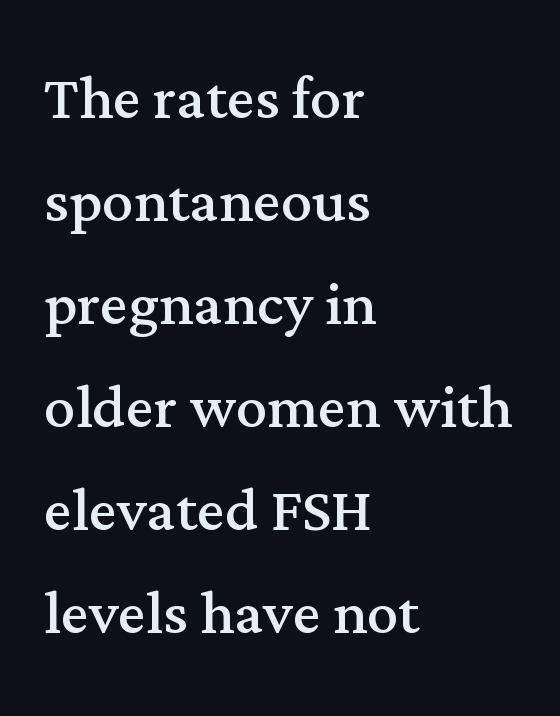
{"serif": "yes", "italic": "no", "bold": "no", "weight": "regular", "width": "normal", "stroke_contrast": "medium", "x_height": "medium", "monospaced": "no", "underline": "no", "align": "left", "line_spacing": "normal", "line_spacing_ratio": 1.32, "letter_spacing": "normal", "letter_spacing_em": 0.0, "glyph_px": 78}
